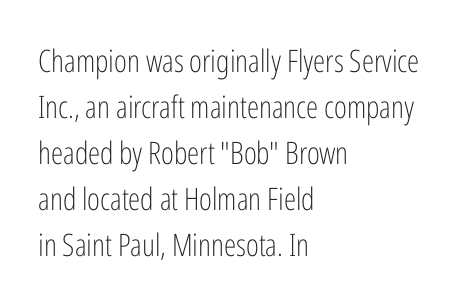
The image shows 31 px light, condensed sans-serif type, upright; set left-aligned, normal line spacing (1.48x), normal letter spacing, not underlined; low stroke contrast and a medium x-height.
